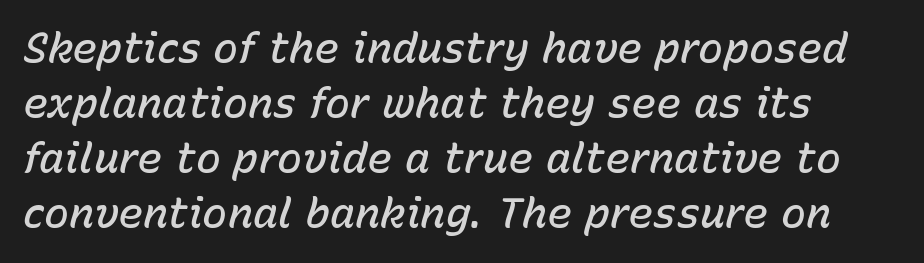
Q: Is the text bold? A: Semi-bold.
Q: Is the text italic (slanted)? A: Yes, it leans right by about 15 degrees.
Q: Is the text underlined? A: No.
Q: How is the paragraph aligned? A: Left-aligned.
Q: Is the spacing between letters normal or unusually wide? A: Normal.
Q: Is the spacing between lines tight, normal or loose? A: Normal.
Q: Width (condensed, normal, or wide)? A: Normal.
Q: Stroke contrast? A: Low.
Q: x-height? A: Medium.
Q: Monospaced? A: No.
